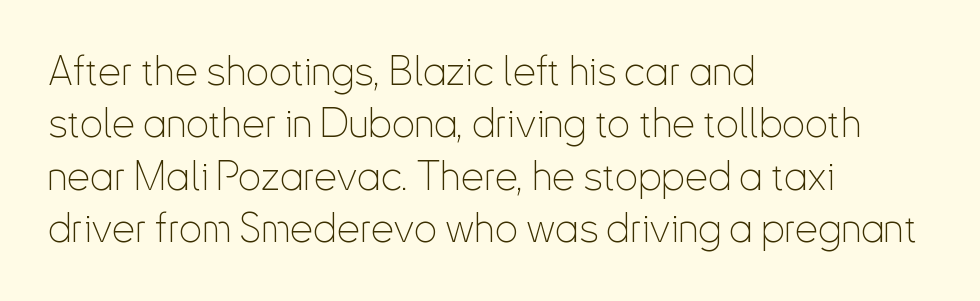
Q: Is the text bold? A: No.
Q: Is the text italic (slanted)? A: No, it is upright.
Q: Is the typeface a serif or a sans-serif typeface? A: Sans-serif.
Q: Is the text underlined? A: No.
Q: How is the paragraph aligned? A: Left-aligned.
Q: Is the spacing between letters normal or unusually wide? A: Normal.
Q: Is the spacing between lines tight, normal or loose? A: Normal.
Q: Width (condensed, normal, or wide)? A: Condensed.
Q: Stroke contrast? A: Low.
Q: x-height? A: Small.
Q: Monospaced? A: No.
